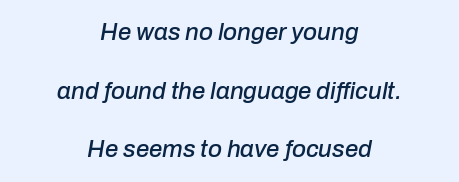
Q: Is the text italic (slanted)? A: Yes, it leans right by about 10 degrees.
Q: Is the text underlined? A: No.
Q: How is the paragraph aligned? A: Centered.
Q: Is the spacing between letters normal or unusually wide? A: Normal.
Q: Is the spacing between lines tight, normal or loose? A: Loose.
